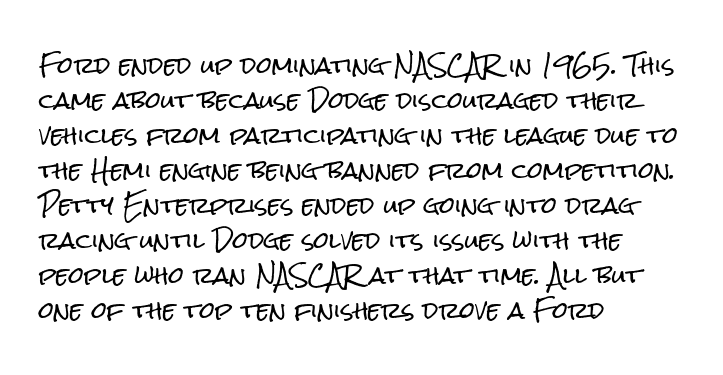
{"italic": "no", "underline": "no", "align": "left", "line_spacing": "normal", "line_spacing_ratio": 1.59, "letter_spacing": "normal", "letter_spacing_em": 0.0, "glyph_px": 22}
